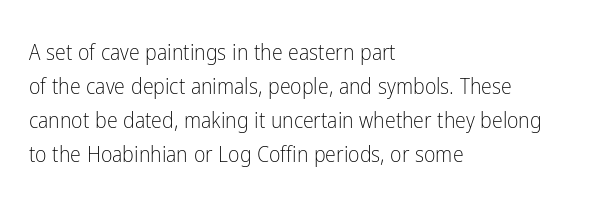
These lines stack with their left ends in a neat column. Any mark beneath the type? The region is blank. Short note: letters normally spaced. The type sits square on the baseline with zero lean.
